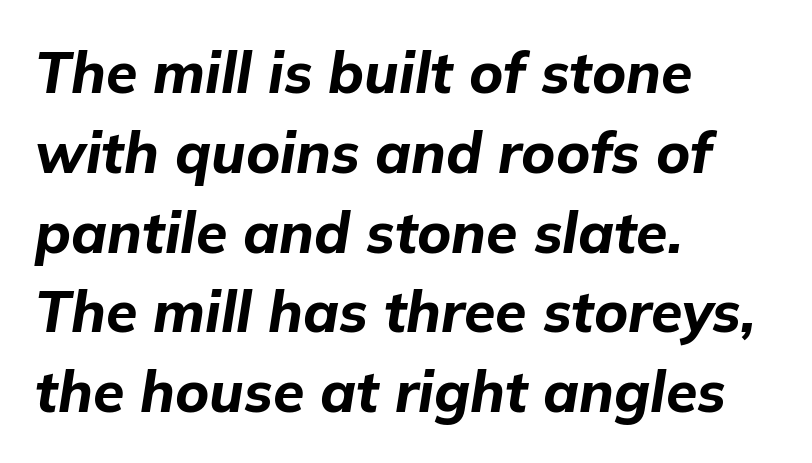
{"italic": "yes", "lean": "right", "slant_degrees": 9, "bold": "yes", "weight": "bold", "width": "normal", "stroke_contrast": "low", "x_height": "medium", "monospaced": "no", "underline": "no", "align": "left", "line_spacing": "normal", "line_spacing_ratio": 1.4, "letter_spacing": "normal", "letter_spacing_em": 0.0, "glyph_px": 57}
